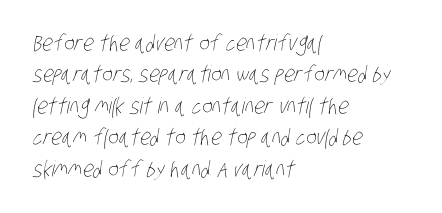
{"bold": "no", "underline": "no", "align": "left", "line_spacing": "normal", "line_spacing_ratio": 1.43, "letter_spacing": "normal", "letter_spacing_em": 0.0, "glyph_px": 22}
